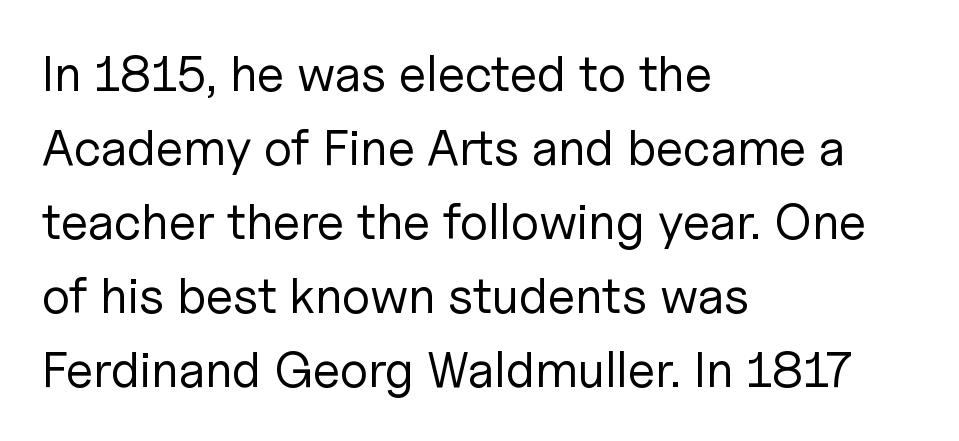
{"serif": "no", "italic": "no", "bold": "no", "weight": "regular", "width": "normal", "stroke_contrast": "low", "x_height": "medium", "monospaced": "no", "underline": "no", "align": "left", "line_spacing": "normal", "line_spacing_ratio": 1.48, "letter_spacing": "normal", "letter_spacing_em": 0.0, "glyph_px": 50}
